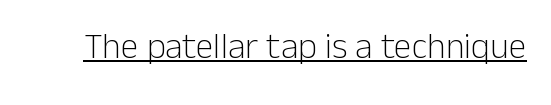
Q: Is the text bold? A: No.
Q: Is the text italic (slanted)? A: No, it is upright.
Q: Is the typeface a serif or a sans-serif typeface? A: Sans-serif.
Q: Is the text underlined? A: Yes.
Q: Is the spacing between letters normal or unusually wide? A: Normal.
Q: Width (condensed, normal, or wide)? A: Normal.
Q: Stroke contrast? A: Low.
Q: x-height? A: Medium.
Q: Monospaced? A: No.
